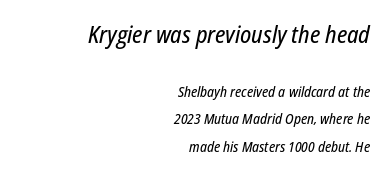
{"italic": "yes", "lean": "right", "slant_degrees": 12, "underline": "no", "align": "right", "line_spacing": "loose", "line_spacing_ratio": 1.97, "letter_spacing": "normal", "letter_spacing_em": 0.0, "larger_block": "first", "size_ratio": 1.64, "glyph_px": 23}
